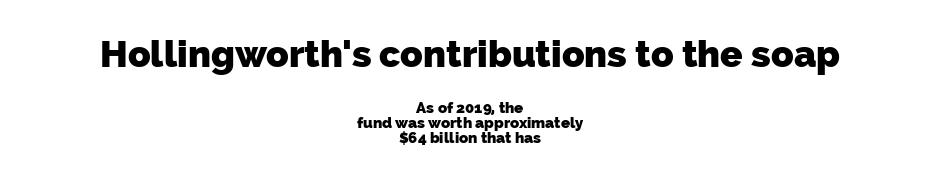
Compare the two chunks: the upper has the greater cap height. The rag falls on both sides of this text block equally. This rendering employs a face without finishing strokes, i.e., a sans-serif. A typesetter would call this proportional, since set widths differ per character.
